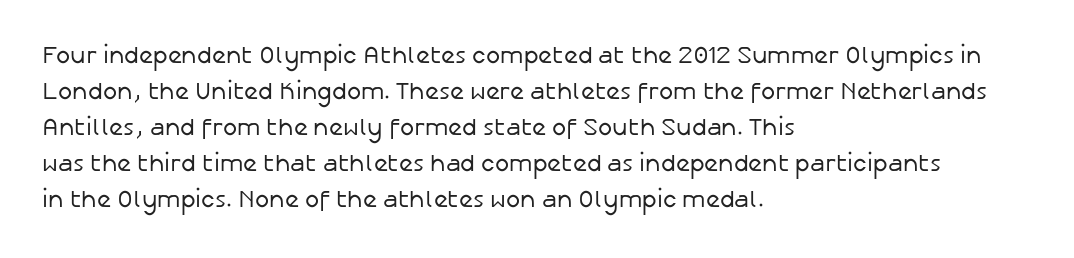
The image shows 24 px text type, upright; set left-aligned, normal line spacing (1.5x), normal letter spacing, not underlined.
